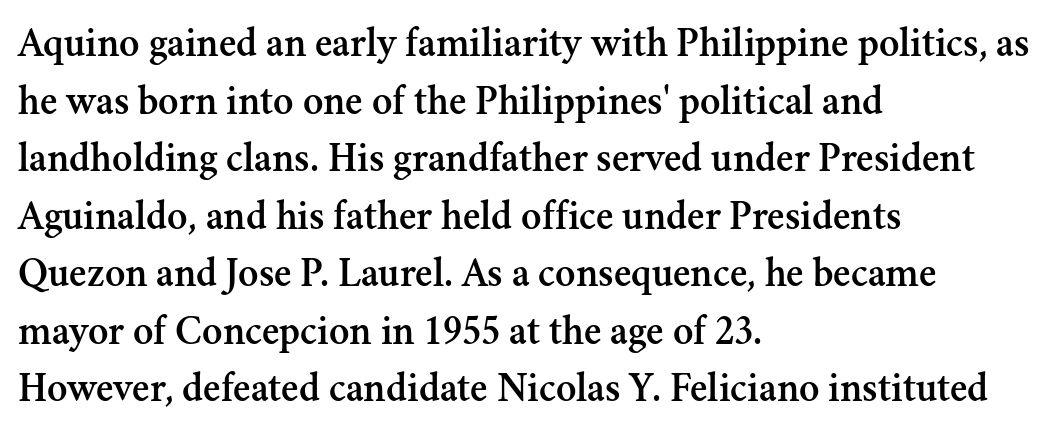
The image shows 42 px serif type, upright; set left-aligned, normal line spacing (1.37x), normal letter spacing, not underlined; medium stroke contrast and a small x-height.
